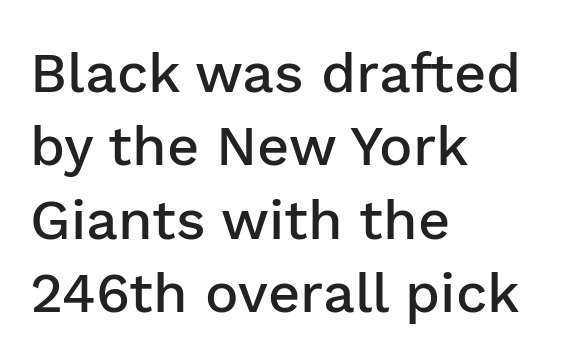
Q: Is the text bold? A: Semi-bold.
Q: Is the text italic (slanted)? A: No, it is upright.
Q: Is the typeface a serif or a sans-serif typeface? A: Sans-serif.
Q: Is the text underlined? A: No.
Q: How is the paragraph aligned? A: Left-aligned.
Q: Is the spacing between letters normal or unusually wide? A: Normal.
Q: Is the spacing between lines tight, normal or loose? A: Normal.
Q: Width (condensed, normal, or wide)? A: Normal.
Q: Stroke contrast? A: Low.
Q: x-height? A: Medium.
Q: Monospaced? A: No.
